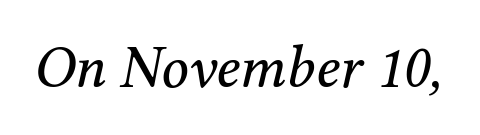
Q: Is the text bold? A: No.
Q: Is the text italic (slanted)? A: Yes, it leans right by about 12 degrees.
Q: Is the typeface a serif or a sans-serif typeface? A: Serif.
Q: Is the text underlined? A: No.
Q: Is the spacing between letters normal or unusually wide? A: Normal.
Q: Width (condensed, normal, or wide)? A: Normal.
Q: Stroke contrast? A: Medium.
Q: x-height? A: Medium.
Q: Monospaced? A: No.
